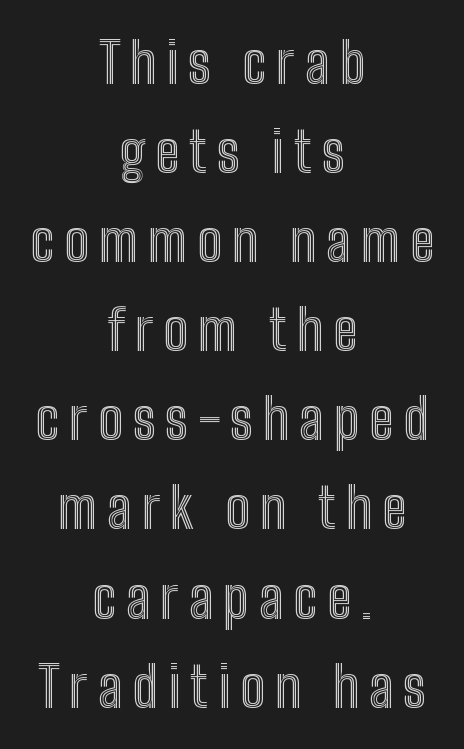
The rendering positions every line midway between the sides. The rendering uses natural spacing where letterforms have individual widths. The baseline area is clear. This sample keeps an unexceptional amount of space between lines.
